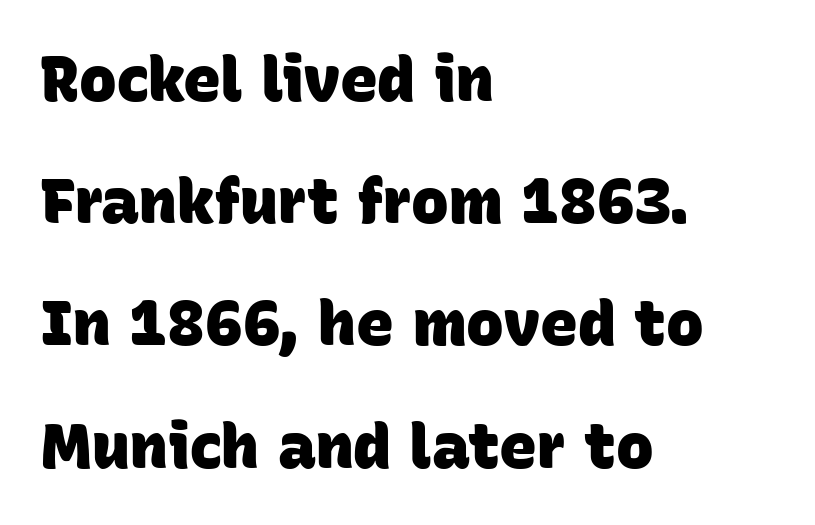
If you measured baseline to baseline, you'd find a long distance. The face used here is proportionally spaced, like ordinary book or web type. Descender tails drop into unmarked territory. On the weight axis this lands at bold, roughly 700.
